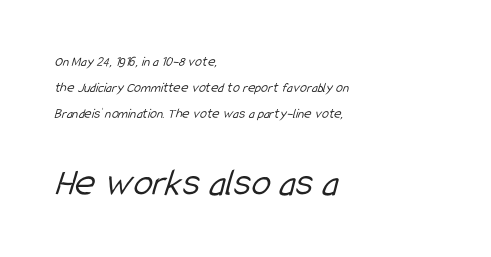
{"serif": "no", "bold": "no", "weight": "light", "width": "condensed", "stroke_contrast": "low", "x_height": "medium", "monospaced": "no", "underline": "no", "align": "left", "line_spacing_ratio": 1.85, "letter_spacing": "normal", "letter_spacing_em": 0.0, "larger_block": "second", "size_ratio": 2.79, "glyph_px": 39}
